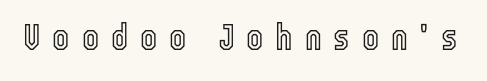
{"italic": "no", "width": "condensed", "x_height": "medium", "monospaced": "no", "underline": "no", "letter_spacing": "wide", "letter_spacing_em": 0.33, "glyph_px": 36}
